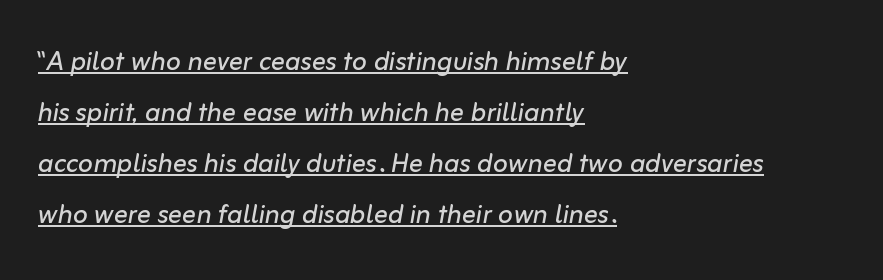
The strokes are not fattened; the text isn't bold. Somebody hit Ctrl+U on this one — the words are underlined. Each line starts at the same left margin while the right side varies. Regular leading.
